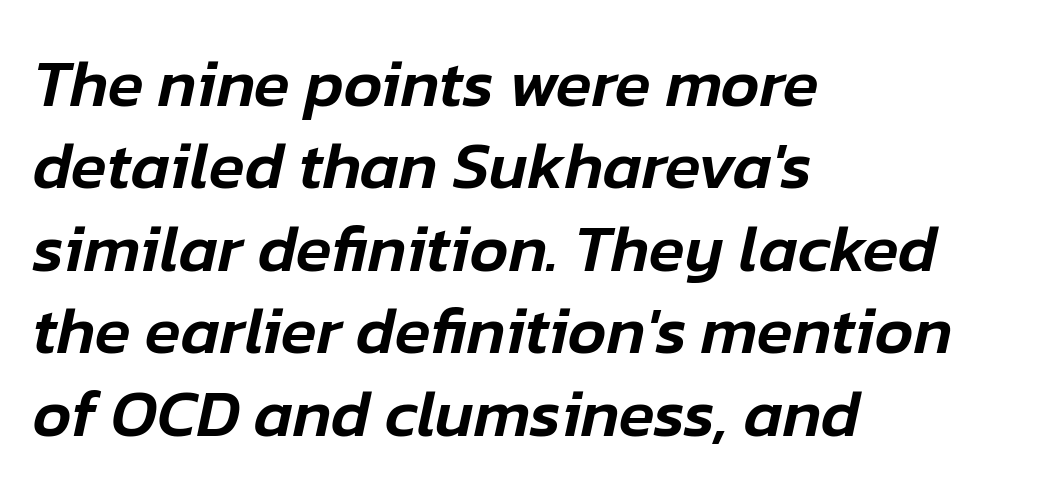
The image shows 66 px text type, italic (leaning right); set left-aligned, normal line spacing (1.25x), normal letter spacing, not underlined; low stroke contrast and a medium x-height.
